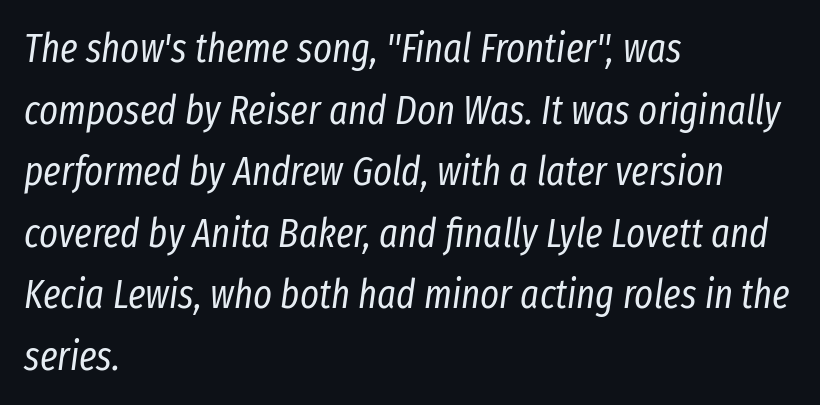
The image shows 40 px regular-weight, condensed type, italic (leaning right); set left-aligned, normal line spacing (1.54x), normal letter spacing, not underlined; low stroke contrast and a medium x-height.
